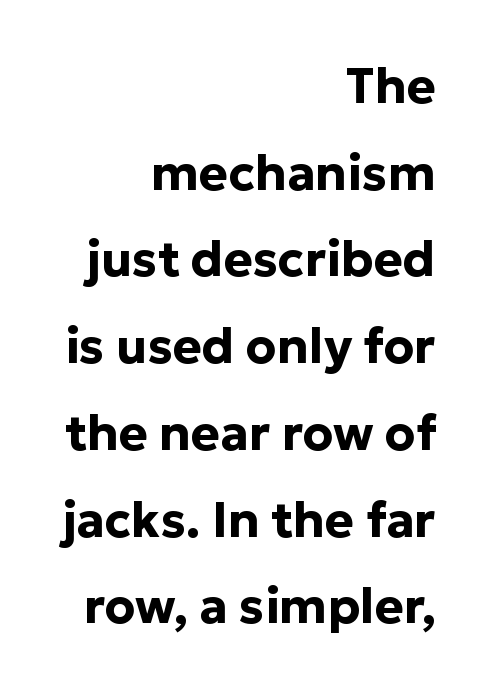
{"serif": "no", "italic": "no", "bold": "yes", "weight": "bold", "width": "normal", "stroke_contrast": "low", "x_height": "medium", "monospaced": "no", "underline": "no", "align": "right", "line_spacing_ratio": 1.77, "letter_spacing": "normal", "letter_spacing_em": 0.0, "glyph_px": 49}
